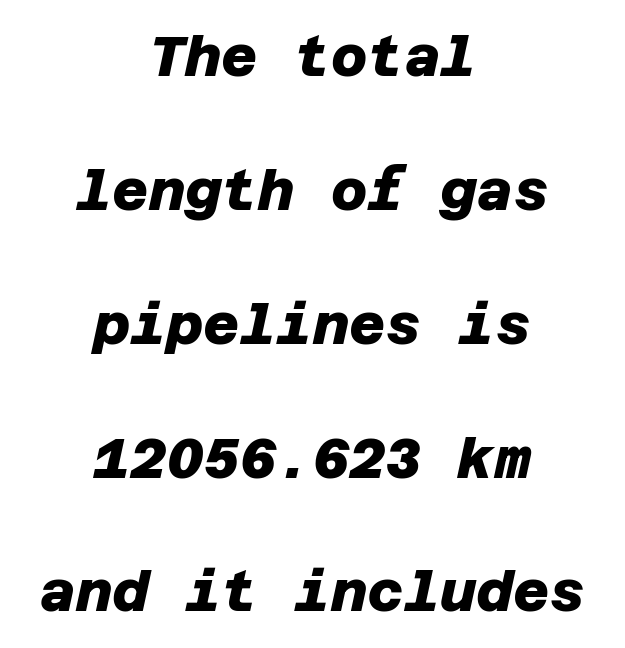
The image shows 56 px heavy sans-serif type; set centered, loose line spacing (2.39x), normal letter spacing, not underlined; low stroke contrast and a large x-height.
